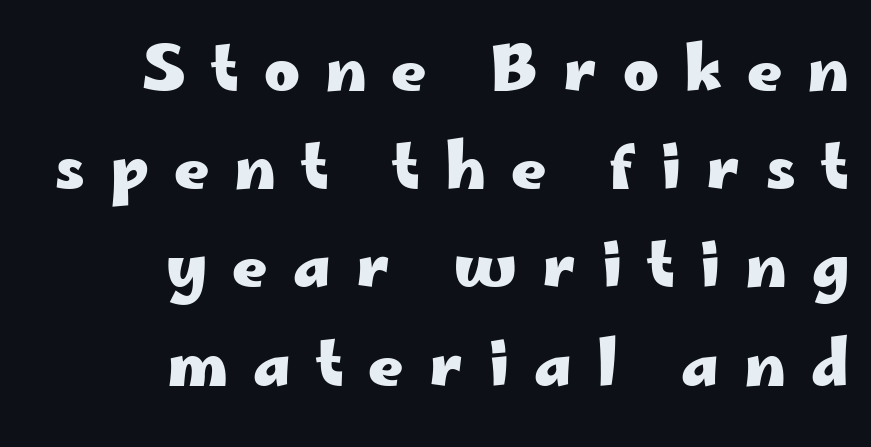
{"serif": "no", "italic": "no", "bold": "yes", "weight": "heavy", "width": "wide", "stroke_contrast": "low", "x_height": "small", "monospaced": "no", "underline": "no", "align": "right", "line_spacing": "normal", "line_spacing_ratio": 1.61, "letter_spacing": "wide", "letter_spacing_em": 0.41, "glyph_px": 61}
